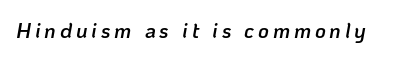
{"italic": "yes", "lean": "right", "slant_degrees": 10, "bold": "semi", "underline": "no", "glyph_px": 21}
